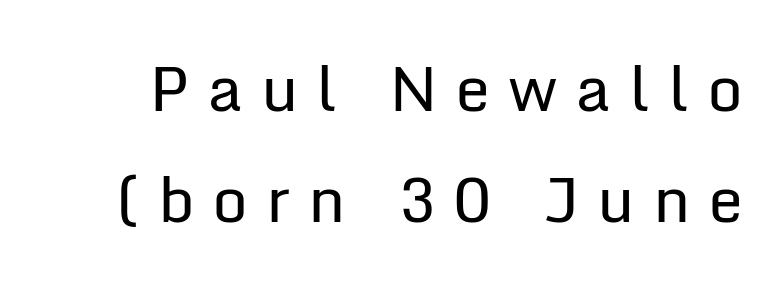
The image shows 63 px regular-weight sans-serif type, upright; set line spacing 1.76x, unusually wide letter spacing (+0.28 em), not underlined; low stroke contrast and a medium x-height.
